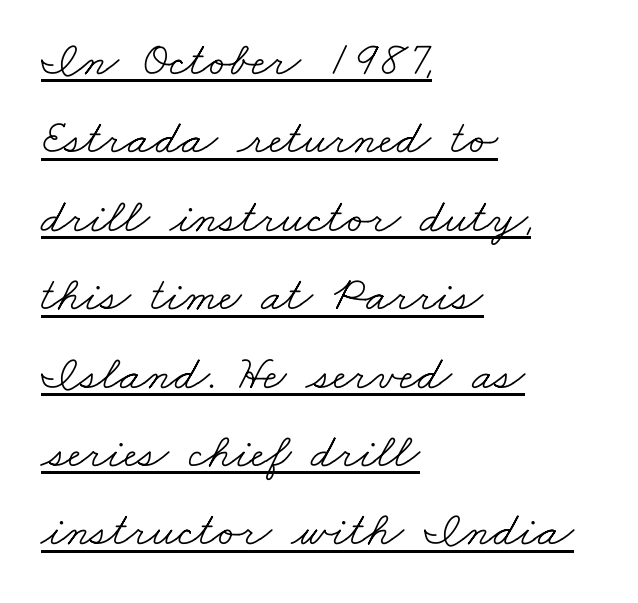
What kind of face is this? One with serifs. The typesetter has applied underlining to the passage shown. A light-to-regular cut is what we see here. Compared with a centered layout, this one pins lines to the left instead. You could call the tracking neutral — neither tight nor loose. Varying glyph widths throughout — classic text-font behaviour.
